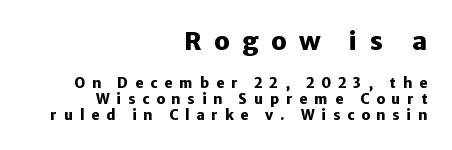
Q: Is the text bold? A: Yes.
Q: Is the text italic (slanted)? A: No, it is upright.
Q: Is the text underlined? A: No.
Q: How is the paragraph aligned? A: Right-aligned.
Q: Is the spacing between letters normal or unusually wide? A: Unusually wide.
Q: Which block of text is set in a larger size, the first (top) or the second (bottom)? A: The first (top) one.
